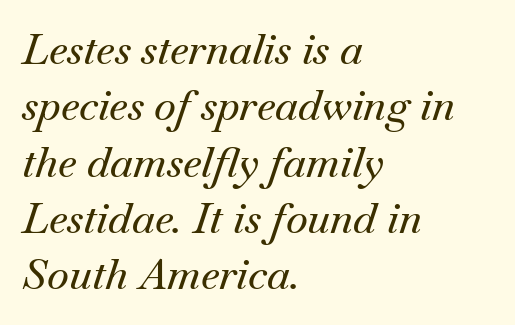
A typesetter would call this proportional, since set widths differ per character. The face used here has a pronounced slope to its letters. Serifs: yes, visible at the terminals of the letterforms. The specimen omits any rule beneath the text block's lines. The setting favours the left margin, as ordinary paragraphs usually do. This rendering leaves character spacing at its baseline value.
